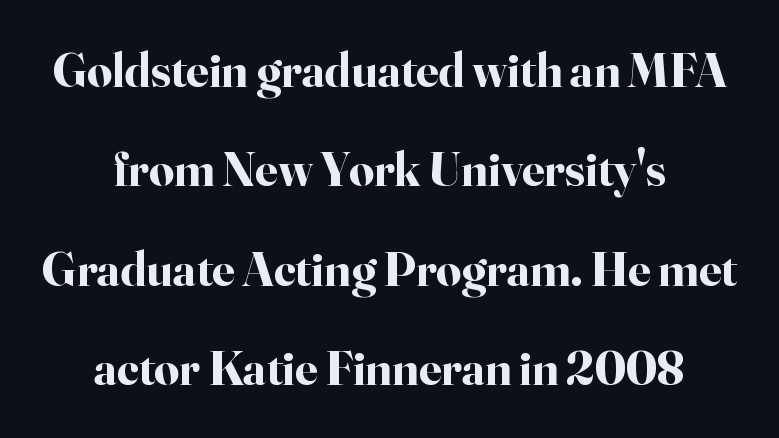
Q: Is the text bold? A: Yes.
Q: Is the text italic (slanted)? A: No, it is upright.
Q: Is the typeface a serif or a sans-serif typeface? A: Serif.
Q: Is the text underlined? A: No.
Q: How is the paragraph aligned? A: Centered.
Q: Is the spacing between letters normal or unusually wide? A: Normal.
Q: Is the spacing between lines tight, normal or loose? A: Loose.
Q: Width (condensed, normal, or wide)? A: Normal.
Q: Stroke contrast? A: High.
Q: x-height? A: Small.
Q: Monospaced? A: No.
